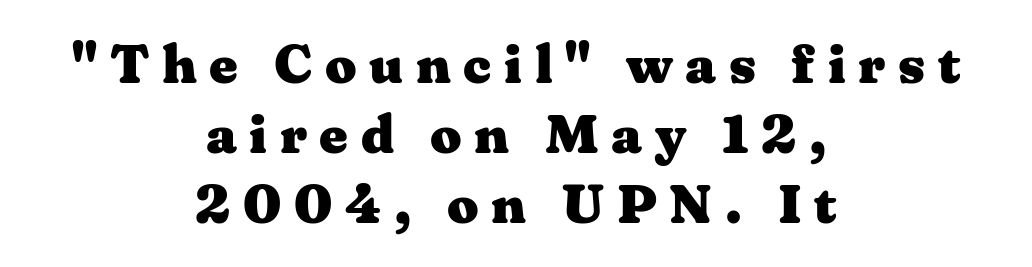
{"serif": "yes", "italic": "no", "bold": "yes", "weight": "heavy", "width": "wide", "stroke_contrast": "medium", "x_height": "medium", "monospaced": "no", "underline": "no", "align": "center", "line_spacing": "normal", "line_spacing_ratio": 1.27, "letter_spacing": "wide", "letter_spacing_em": 0.23, "glyph_px": 55}
